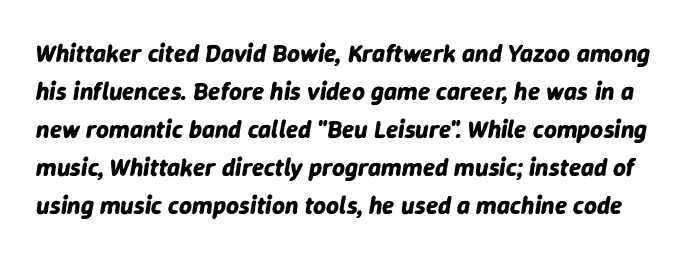
{"italic": "yes", "lean": "right", "slant_degrees": 9, "bold": "yes", "underline": "no", "line_spacing": "normal", "line_spacing_ratio": 1.52, "letter_spacing": "normal", "letter_spacing_em": 0.0, "glyph_px": 25}
